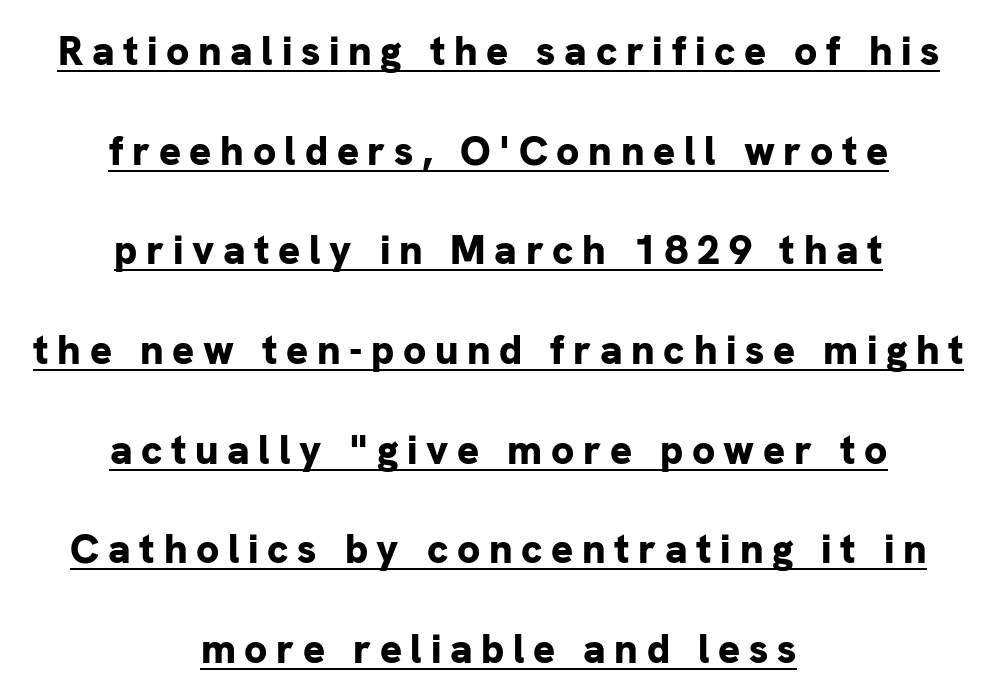
{"serif": "no", "italic": "no", "bold": "yes", "weight": "bold", "width": "normal", "stroke_contrast": "low", "x_height": "medium", "monospaced": "no", "underline": "yes", "align": "center", "line_spacing": "loose", "line_spacing_ratio": 2.43, "letter_spacing": "wide", "letter_spacing_em": 0.21, "glyph_px": 41}
